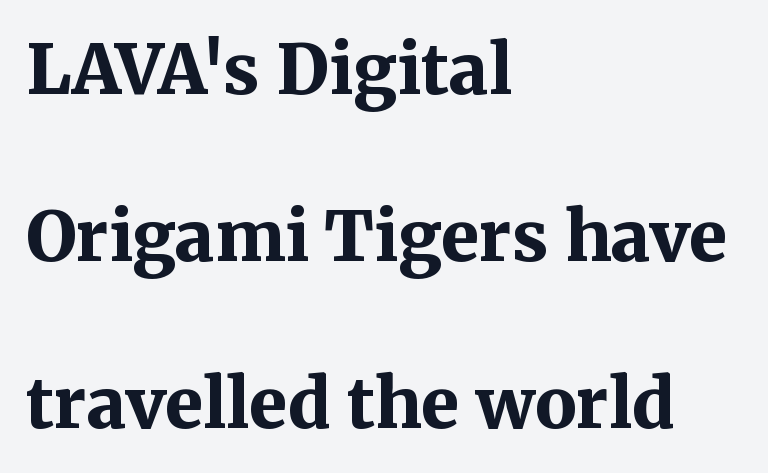
Q: Is the text bold? A: Yes.
Q: Is the text italic (slanted)? A: No, it is upright.
Q: Is the typeface a serif or a sans-serif typeface? A: Serif.
Q: Is the text underlined? A: No.
Q: How is the paragraph aligned? A: Left-aligned.
Q: Is the spacing between letters normal or unusually wide? A: Normal.
Q: Is the spacing between lines tight, normal or loose? A: Loose.
Q: Width (condensed, normal, or wide)? A: Normal.
Q: Stroke contrast? A: Medium.
Q: x-height? A: Medium.
Q: Monospaced? A: No.
